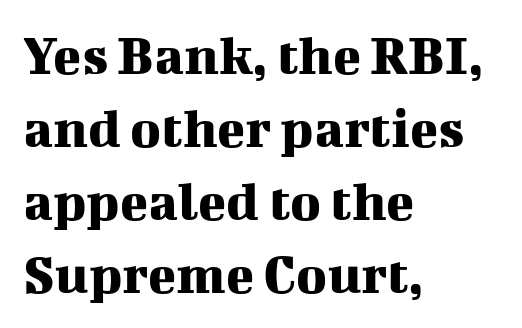
Q: Is the text italic (slanted)? A: No, it is upright.
Q: Is the typeface a serif or a sans-serif typeface? A: Serif.
Q: Is the text underlined? A: No.
Q: How is the paragraph aligned? A: Left-aligned.
Q: Is the spacing between letters normal or unusually wide? A: Normal.
Q: Is the spacing between lines tight, normal or loose? A: Normal.
Q: Width (condensed, normal, or wide)? A: Normal.
Q: Stroke contrast? A: Medium.
Q: x-height? A: Medium.
Q: Monospaced? A: No.
